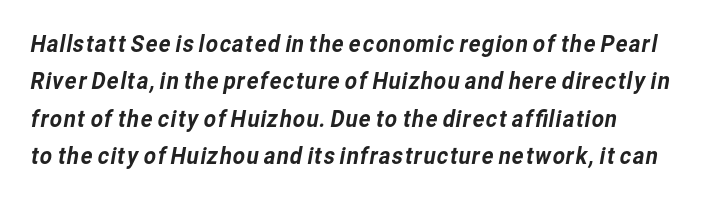
{"underline": "no", "line_spacing": "normal", "line_spacing_ratio": 1.56, "letter_spacing": "normal", "letter_spacing_em": 0.0, "glyph_px": 24}
